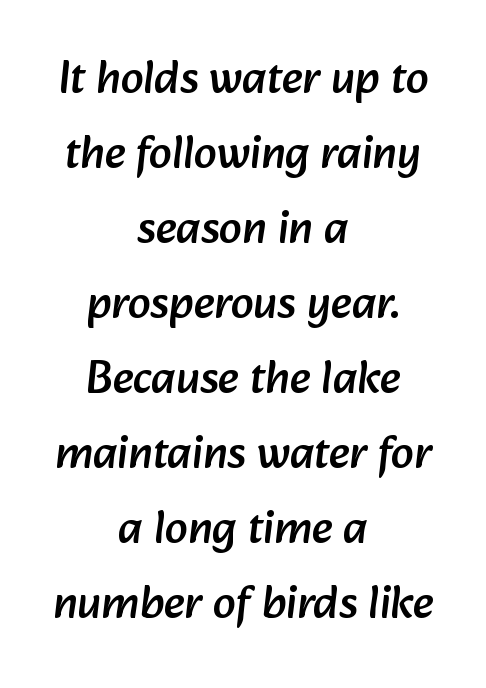
The image shows 46 px sans-serif type; set centered, normal line spacing (1.63x), normal letter spacing, not underlined; low stroke contrast and a medium x-height.
